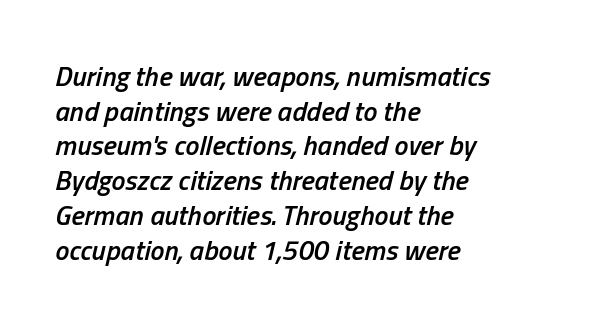
The image shows 28 px semibold, condensed type, italic (leaning right); set left-aligned, line spacing 1.24x, normal letter spacing, not underlined; low stroke contrast and a medium x-height.
